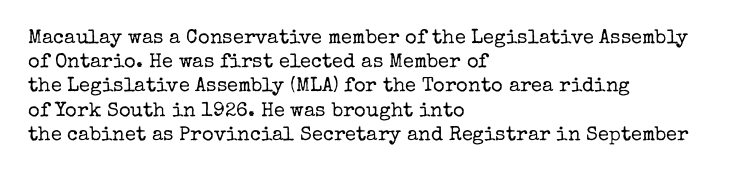
The image shows 20 px text type, upright; set left-aligned, line spacing 1.21x, normal letter spacing, not underlined.
